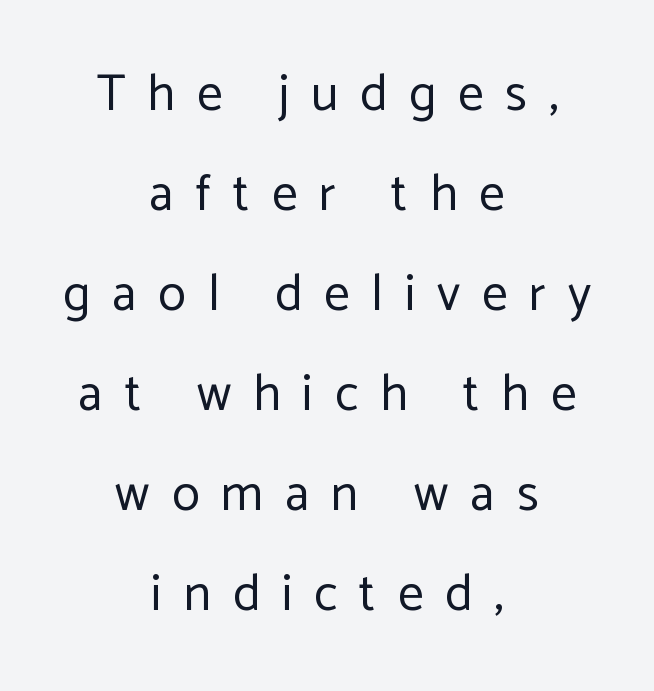
{"serif": "no", "italic": "no", "bold": "no", "weight": "regular", "width": "normal", "stroke_contrast": "low", "x_height": "medium", "monospaced": "no", "underline": "no", "align": "center", "line_spacing": "loose", "line_spacing_ratio": 1.96, "letter_spacing": "wide", "letter_spacing_em": 0.43, "glyph_px": 51}
